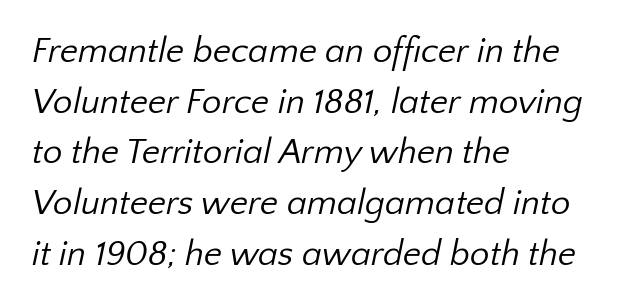
The image shows 35 px regular-weight sans-serif type; set left-aligned, normal line spacing (1.45x), normal letter spacing, not underlined; low stroke contrast and a medium x-height.
